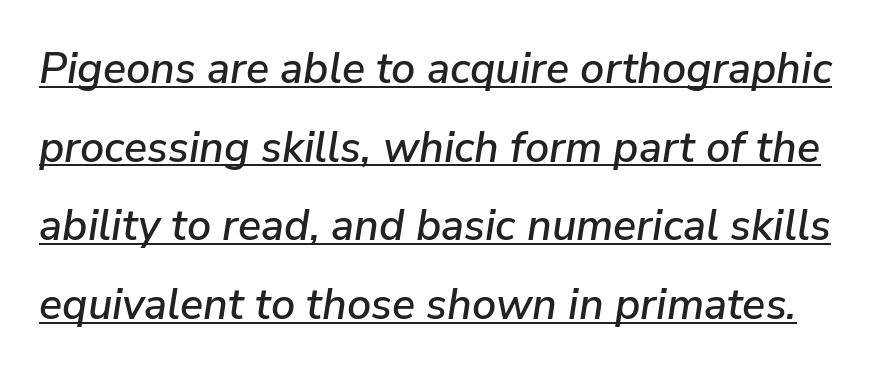
{"italic": "yes", "lean": "right", "slant_degrees": 9, "width": "normal", "stroke_contrast": "low", "x_height": "medium", "monospaced": "no", "underline": "yes", "line_spacing_ratio": 1.83, "letter_spacing": "normal", "letter_spacing_em": 0.0, "glyph_px": 43}
